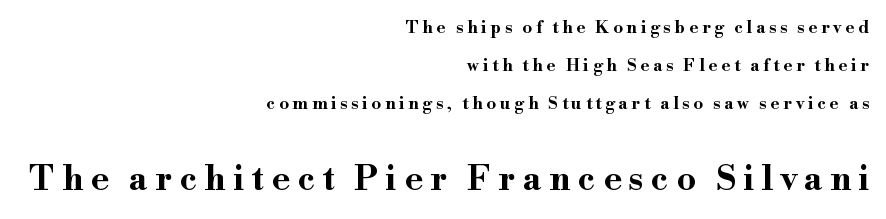
Q: Is the text bold? A: Yes.
Q: Is the text italic (slanted)? A: No, it is upright.
Q: Is the typeface a serif or a sans-serif typeface? A: Serif.
Q: Is the text underlined? A: No.
Q: How is the paragraph aligned? A: Right-aligned.
Q: Is the spacing between letters normal or unusually wide? A: Unusually wide.
Q: Is the spacing between lines tight, normal or loose? A: Loose.
Q: Which block of text is set in a larger size, the first (top) or the second (bottom)? A: The second (bottom) one.
Q: Width (condensed, normal, or wide)? A: Wide.
Q: Stroke contrast? A: High.
Q: x-height? A: Small.
Q: Monospaced? A: No.
